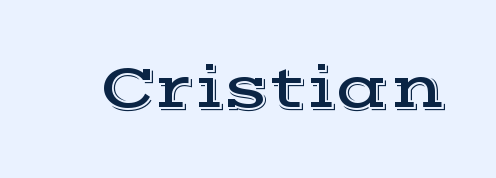
The image shows 62 px wide serif type, upright; set normal letter spacing, not underlined; a medium x-height.
